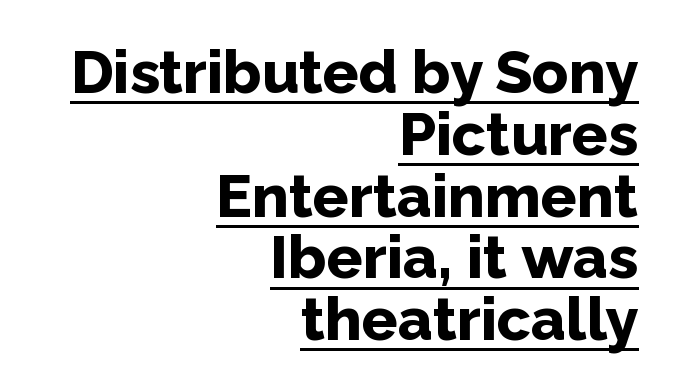
Honestly, the underline is the first thing you notice here. The glyphs have the mass of a bold cut. Default kerning and tracking; the words read as compact shapes. Is this a fixed-width face? No — the glyphs have proportional, varying widths. Reading down the column, the eye jumps only a short way to each next line. A typesetter would mark this as roman, not italic.
